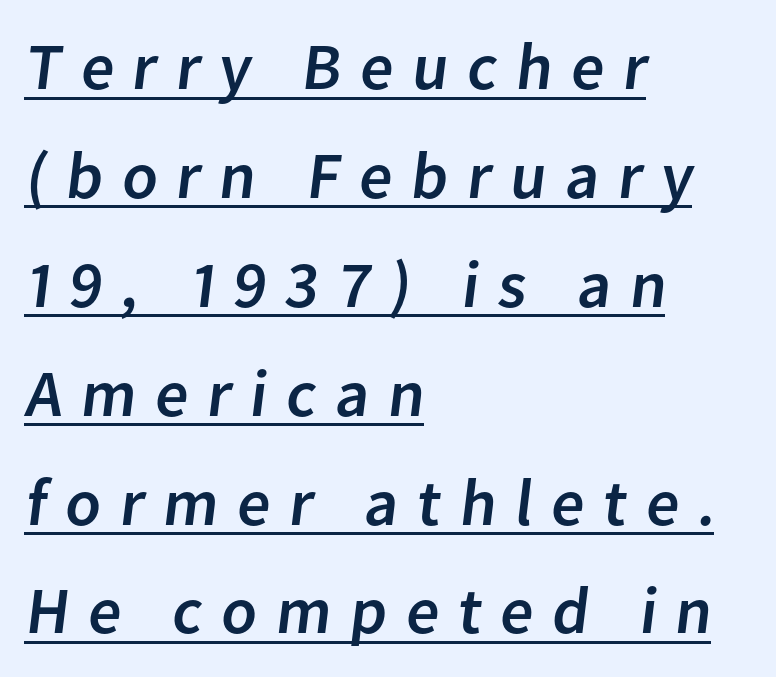
{"serif": "no", "width": "normal", "stroke_contrast": "low", "x_height": "medium", "monospaced": "no", "underline": "yes", "align": "left", "line_spacing": "normal", "line_spacing_ratio": 1.65, "letter_spacing": "wide", "letter_spacing_em": 0.28, "glyph_px": 66}
